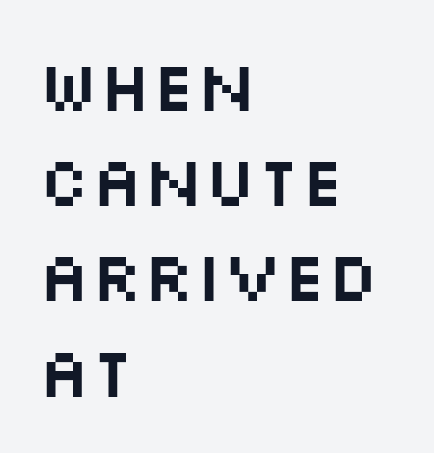
{"serif": "no", "italic": "no", "width": "wide", "stroke_contrast": "medium", "x_height": "large", "monospaced": "no", "underline": "no", "align": "left", "line_spacing": "normal", "line_spacing_ratio": 1.36, "letter_spacing": "normal", "letter_spacing_em": 0.0, "glyph_px": 70}
